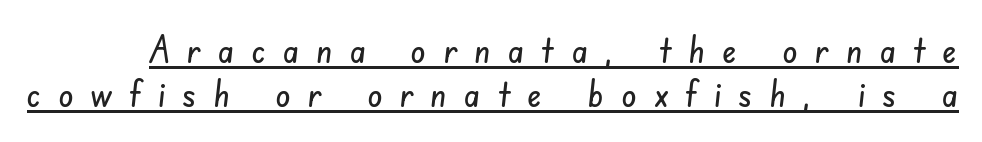
Examine the stroke ends and you'll find no serifs. Each line of the rendering has a horizontal stroke beneath the glyphs. You could not count columns in this text — the font is proportionally spaced. There is plenty of visible air inserted between adjacent glyphs.
